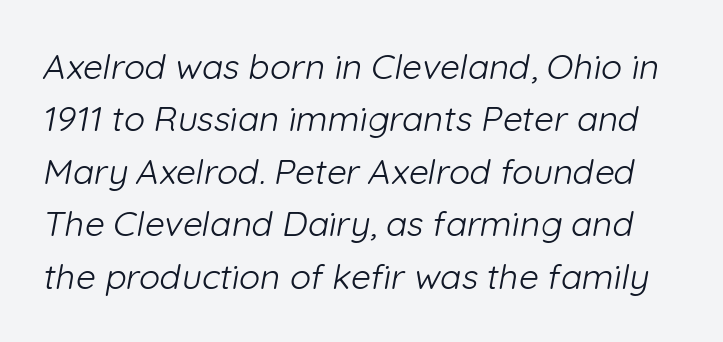
Font category for this specimen: sans-serif. A typesetter would call this proportional, since set widths differ per character. Rule under the text: the space is simply empty. Compared with a typical body face, this is equally light or lighter still. These lines sit exactly where default settings would place them. The letters sit at their default tracking, neither squeezed nor spread.
